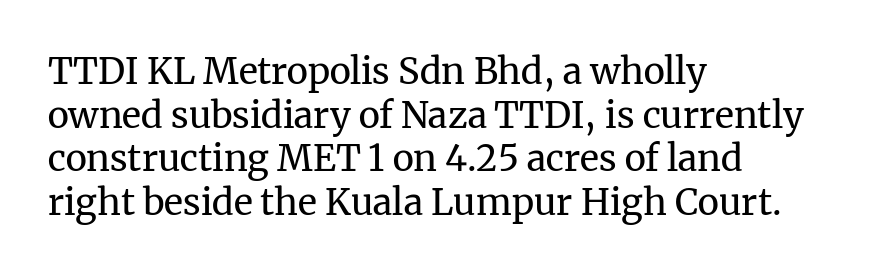
Q: Is the text bold? A: No.
Q: Is the text italic (slanted)? A: No, it is upright.
Q: Is the typeface a serif or a sans-serif typeface? A: Serif.
Q: Is the text underlined? A: No.
Q: How is the paragraph aligned? A: Left-aligned.
Q: Is the spacing between letters normal or unusually wide? A: Normal.
Q: Width (condensed, normal, or wide)? A: Normal.
Q: Stroke contrast? A: Medium.
Q: x-height? A: Medium.
Q: Monospaced? A: No.
